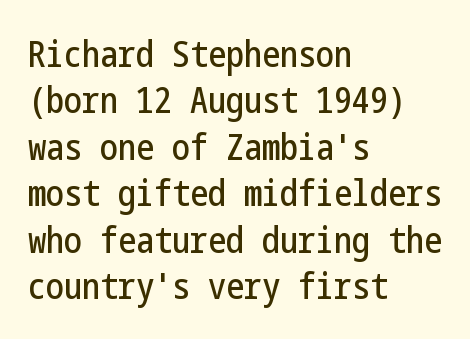
Q: Is the text italic (slanted)? A: No, it is upright.
Q: Is the typeface a serif or a sans-serif typeface? A: Sans-serif.
Q: Is the text underlined? A: No.
Q: How is the paragraph aligned? A: Left-aligned.
Q: Is the spacing between letters normal or unusually wide? A: Normal.
Q: Is the spacing between lines tight, normal or loose? A: Normal.
Q: Width (condensed, normal, or wide)? A: Condensed.
Q: Stroke contrast? A: Low.
Q: x-height? A: Medium.
